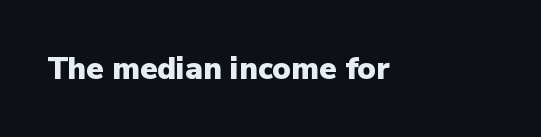
Q: Is the text bold? A: Yes.
Q: Is the text italic (slanted)? A: No, it is upright.
Q: Is the typeface a serif or a sans-serif typeface? A: Sans-serif.
Q: Is the text underlined? A: No.
Q: Is the spacing between letters normal or unusually wide? A: Normal.
Q: Width (condensed, normal, or wide)? A: Normal.
Q: Stroke contrast? A: Low.
Q: x-height? A: Medium.
Q: Monospaced? A: No.
